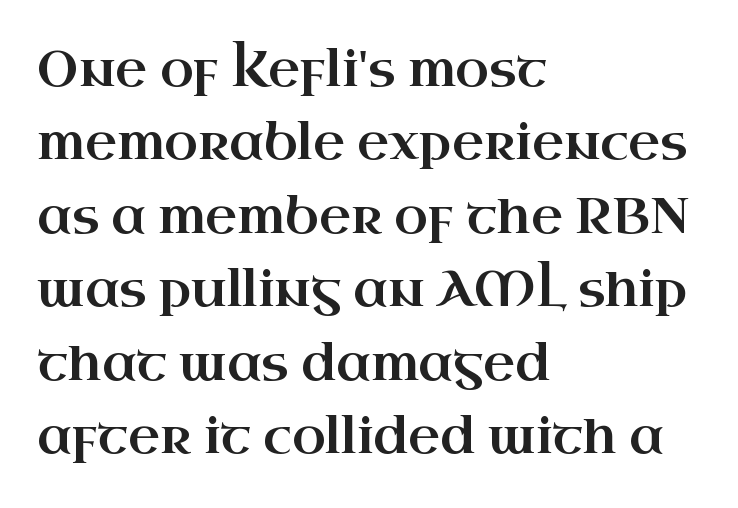
Serifs: yes, visible at the terminals of the letterforms. Between one letter and the next there's only the usual sliver of space. These lines are rendered in a variable-pitch font. Posture: upright roman. Whoever set this chose a conventional vertical rhythm. The zone under the glyphs is completely vacant.
